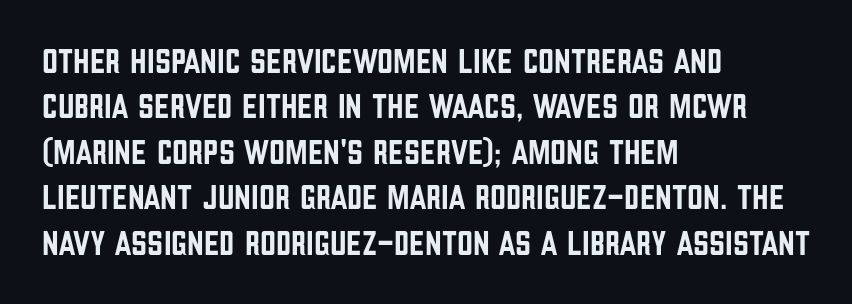
Q: Is the text italic (slanted)? A: No, it is upright.
Q: Is the typeface a serif or a sans-serif typeface? A: Sans-serif.
Q: Is the text underlined? A: No.
Q: How is the paragraph aligned? A: Left-aligned.
Q: Is the spacing between letters normal or unusually wide? A: Normal.
Q: Is the spacing between lines tight, normal or loose? A: Normal.
Q: Width (condensed, normal, or wide)? A: Condensed.
Q: Stroke contrast? A: Low.
Q: x-height? A: Large.
Q: Monospaced? A: No.
